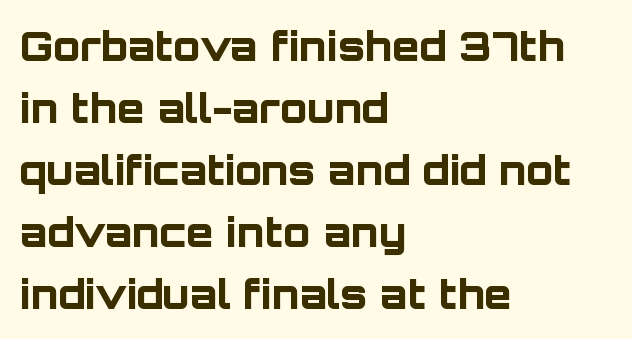
The image shows 40 px bold sans-serif type, upright; set left-aligned, normal line spacing (1.55x), normal letter spacing, not underlined; low stroke contrast and a large x-height.
